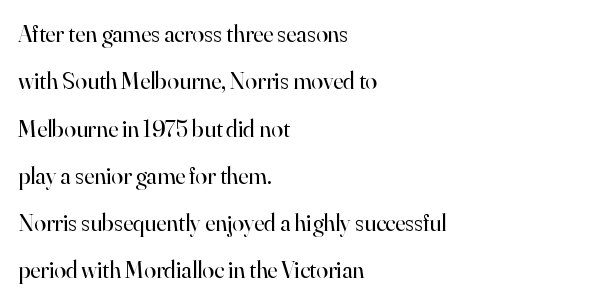
{"italic": "no", "bold": "no", "underline": "no", "align": "left", "line_spacing": "loose", "line_spacing_ratio": 1.97, "letter_spacing": "normal", "letter_spacing_em": 0.0, "glyph_px": 24}
